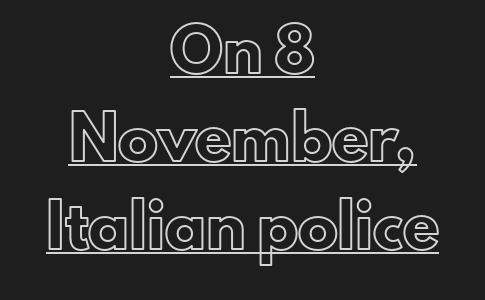
{"italic": "no", "width": "normal", "x_height": "small", "monospaced": "no", "underline": "yes", "align": "center", "line_spacing": "loose", "line_spacing_ratio": 2.2, "letter_spacing": "normal", "letter_spacing_em": 0.0, "glyph_px": 40}
